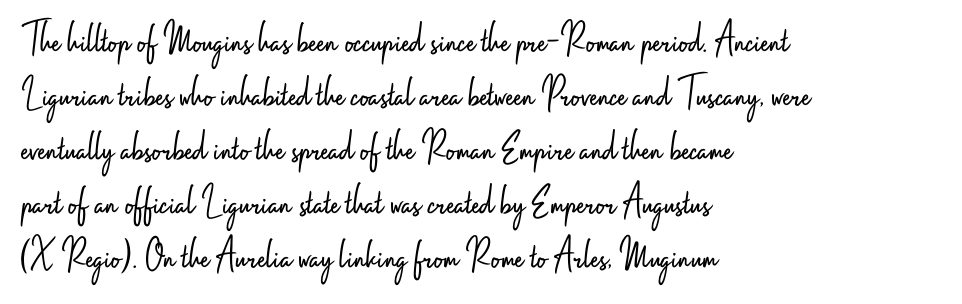
Q: Is the text bold? A: No.
Q: Is the text italic (slanted)? A: Yes.
Q: Is the typeface a serif or a sans-serif typeface? A: Sans-serif.
Q: Is the text underlined? A: No.
Q: How is the paragraph aligned? A: Left-aligned.
Q: Is the spacing between letters normal or unusually wide? A: Normal.
Q: Width (condensed, normal, or wide)? A: Condensed.
Q: Stroke contrast? A: Low.
Q: x-height? A: Small.
Q: Monospaced? A: No.
